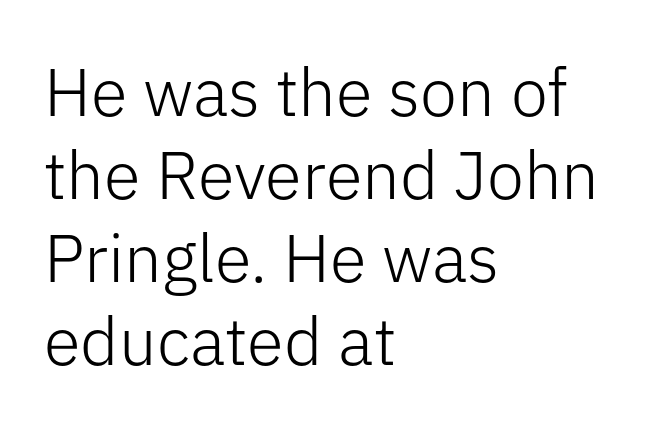
{"serif": "no", "italic": "no", "bold": "no", "weight": "light", "width": "normal", "stroke_contrast": "low", "x_height": "medium", "monospaced": "no", "underline": "no", "align": "left", "line_spacing_ratio": 1.24, "letter_spacing": "normal", "letter_spacing_em": 0.0, "glyph_px": 67}
